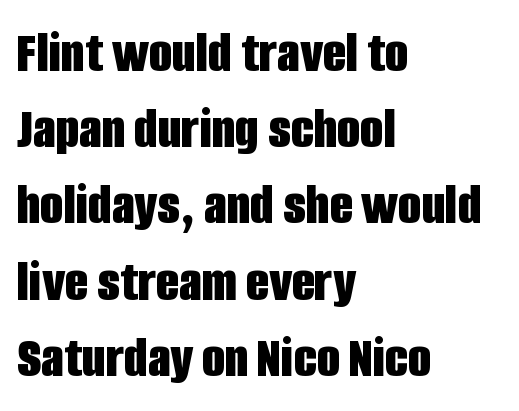
{"serif": "no", "italic": "no", "bold": "yes", "weight": "bold", "width": "condensed", "stroke_contrast": "low", "x_height": "large", "monospaced": "no", "underline": "no", "align": "left", "line_spacing": "normal", "line_spacing_ratio": 1.27, "letter_spacing": "normal", "letter_spacing_em": 0.0, "glyph_px": 60}
